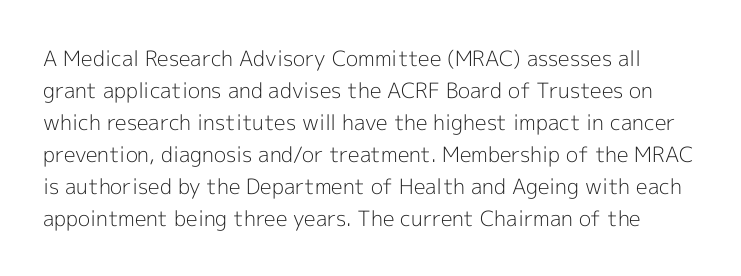
This is the regular roman posture of the typeface. Quick note: interline space is typical. Rule under the text: the space is simply empty. Tracking here is standard; glyphs follow each other at the usual distance. The strokes are not fattened; the text isn't bold.
